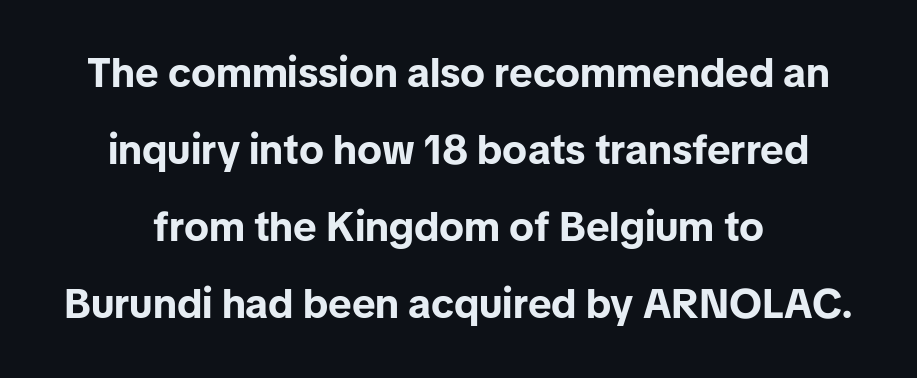
The image shows 41 px bold sans-serif type, upright; set line spacing 1.88x, normal letter spacing, not underlined; low stroke contrast and a medium x-height.
